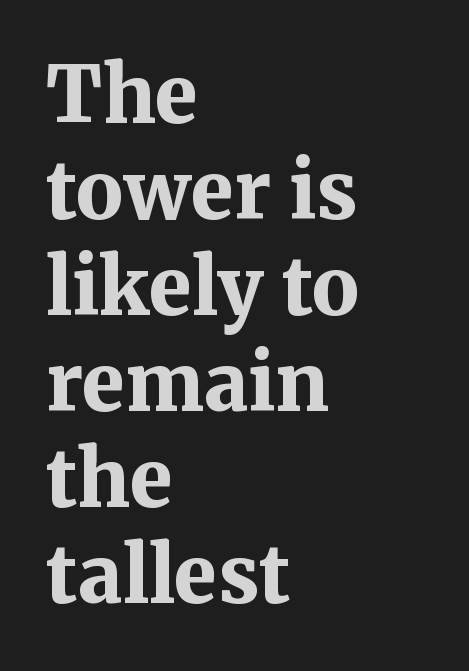
The image shows 78 px bold serif type, upright; set left-aligned, line spacing 1.23x, normal letter spacing, not underlined; medium stroke contrast and a medium x-height.
